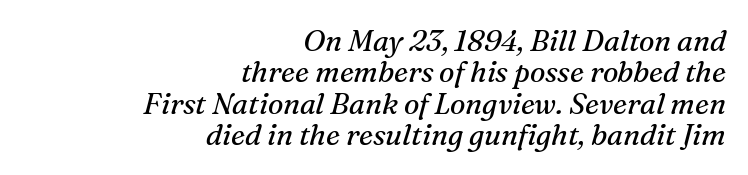
The image shows 29 px regular-weight serif type, italic (leaning right); set right-aligned, tight line spacing (1.08x), normal letter spacing, not underlined; medium stroke contrast and a medium x-height.
